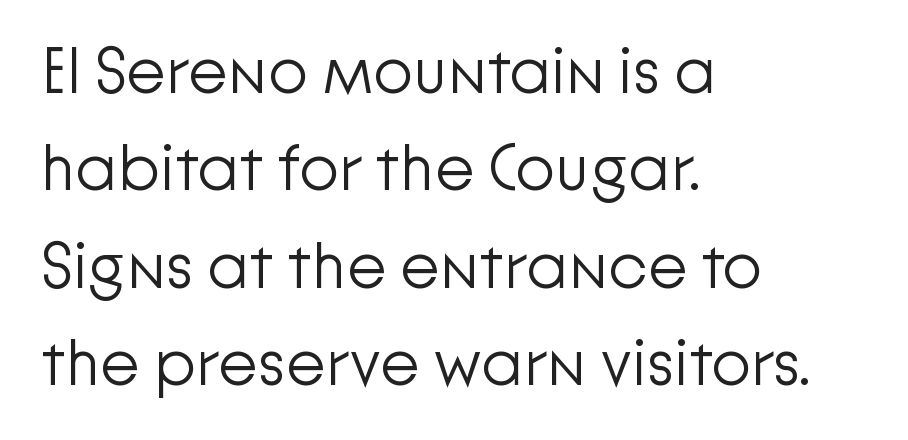
The face used here is proportionally spaced, like ordinary book or web type. Unmarked baselines from the first word to the last. Typeset ragged right — the left edge is the straight one. I'd call this a sans setting — the letters go barefoot. Weight: in the light-to-regular range. If you measured baseline to baseline, you'd find a middling distance.
